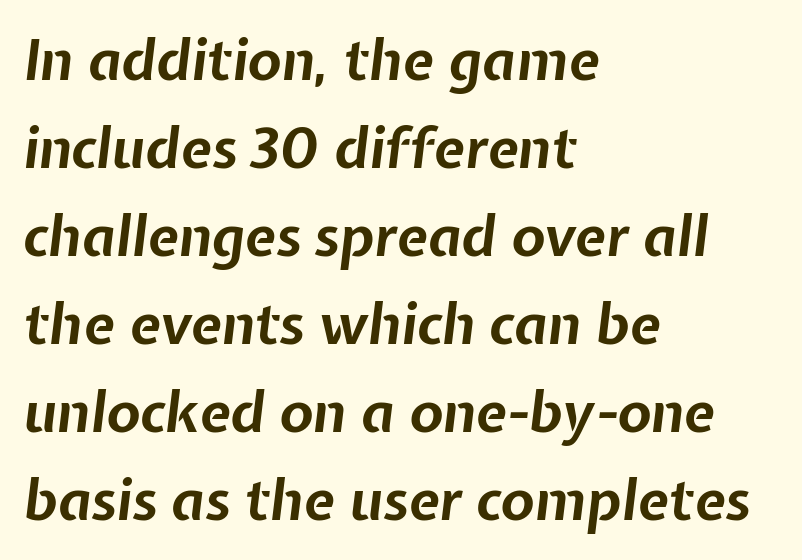
The image shows 56 px bold type, italic (leaning right); set left-aligned, normal line spacing (1.57x), normal letter spacing, not underlined; low stroke contrast and a medium x-height.
